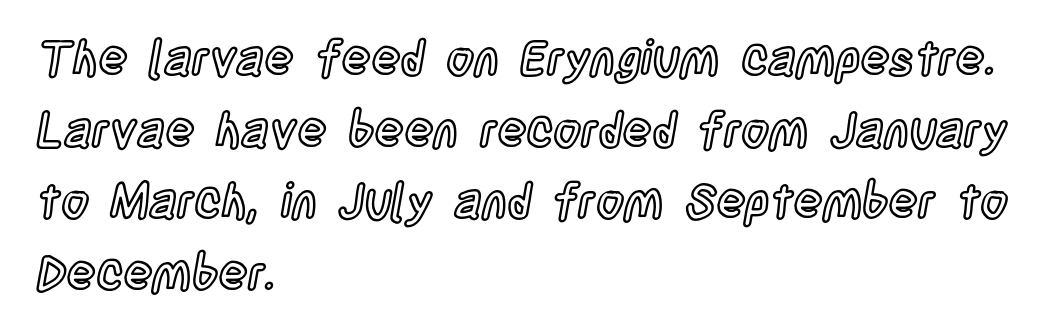
Q: Is the text italic (slanted)? A: Yes.
Q: Is the text underlined? A: No.
Q: How is the paragraph aligned? A: Left-aligned.
Q: Is the spacing between letters normal or unusually wide? A: Normal.
Q: Is the spacing between lines tight, normal or loose? A: Normal.
Q: Width (condensed, normal, or wide)? A: Condensed.
Q: x-height? A: Large.
Q: Monospaced? A: No.
